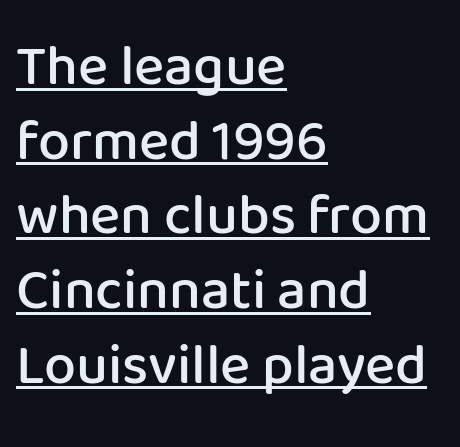
Q: Is the text bold? A: Semi-bold.
Q: Is the text italic (slanted)? A: No, it is upright.
Q: Is the typeface a serif or a sans-serif typeface? A: Sans-serif.
Q: Is the text underlined? A: Yes.
Q: How is the paragraph aligned? A: Left-aligned.
Q: Is the spacing between letters normal or unusually wide? A: Normal.
Q: Is the spacing between lines tight, normal or loose? A: Normal.
Q: Width (condensed, normal, or wide)? A: Normal.
Q: Stroke contrast? A: Low.
Q: x-height? A: Medium.
Q: Monospaced? A: No.
